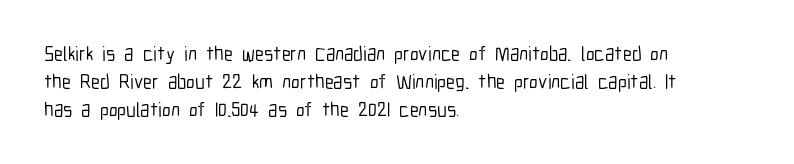
Q: Is the text italic (slanted)? A: No, it is upright.
Q: Is the text underlined? A: No.
Q: How is the paragraph aligned? A: Left-aligned.
Q: Is the spacing between letters normal or unusually wide? A: Normal.
Q: Is the spacing between lines tight, normal or loose? A: Normal.
